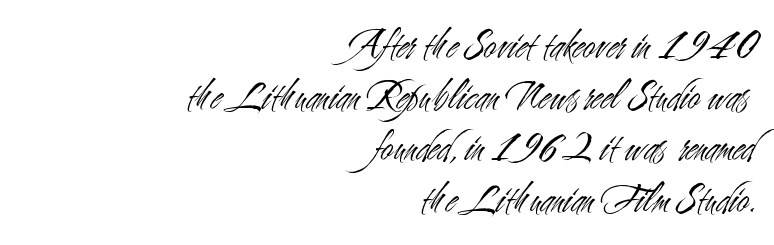
Q: Is the text bold? A: No.
Q: Is the text italic (slanted)? A: Yes.
Q: Is the typeface a serif or a sans-serif typeface? A: Sans-serif.
Q: Is the text underlined? A: No.
Q: How is the paragraph aligned? A: Right-aligned.
Q: Is the spacing between letters normal or unusually wide? A: Normal.
Q: Width (condensed, normal, or wide)? A: Condensed.
Q: Stroke contrast? A: Medium.
Q: x-height? A: Small.
Q: Monospaced? A: No.
